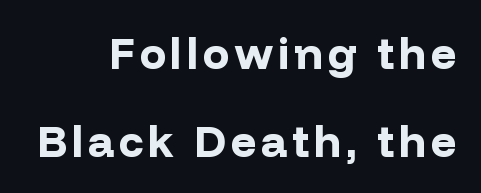
The image shows 44 px bold sans-serif type, upright; set right-aligned, loose line spacing (1.99x), not underlined; low stroke contrast and a medium x-height.
